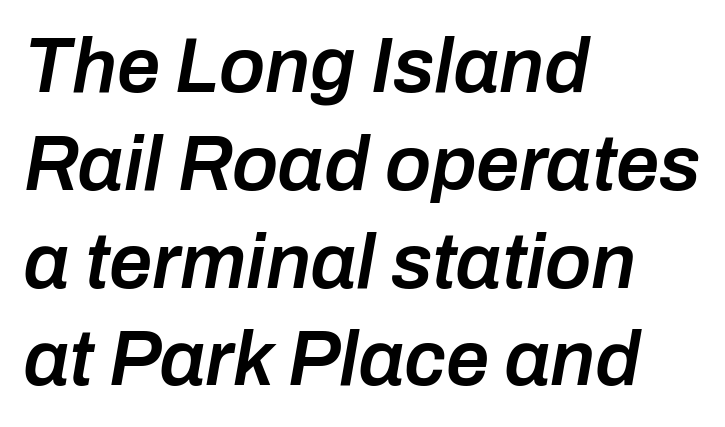
{"italic": "yes", "lean": "right", "slant_degrees": 10, "bold": "semi", "weight": "semibold", "width": "normal", "stroke_contrast": "low", "x_height": "medium", "monospaced": "no", "underline": "no", "align": "left", "line_spacing": "normal", "line_spacing_ratio": 1.27, "letter_spacing": "normal", "letter_spacing_em": 0.0, "glyph_px": 77}
